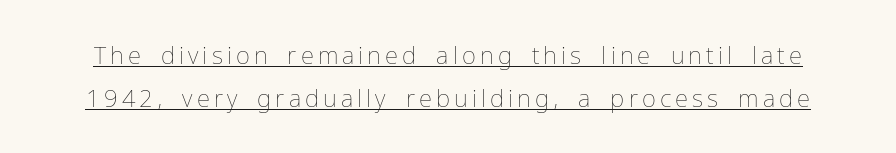
The image shows 24 px text type, upright; set line spacing 1.78x, underlined.
